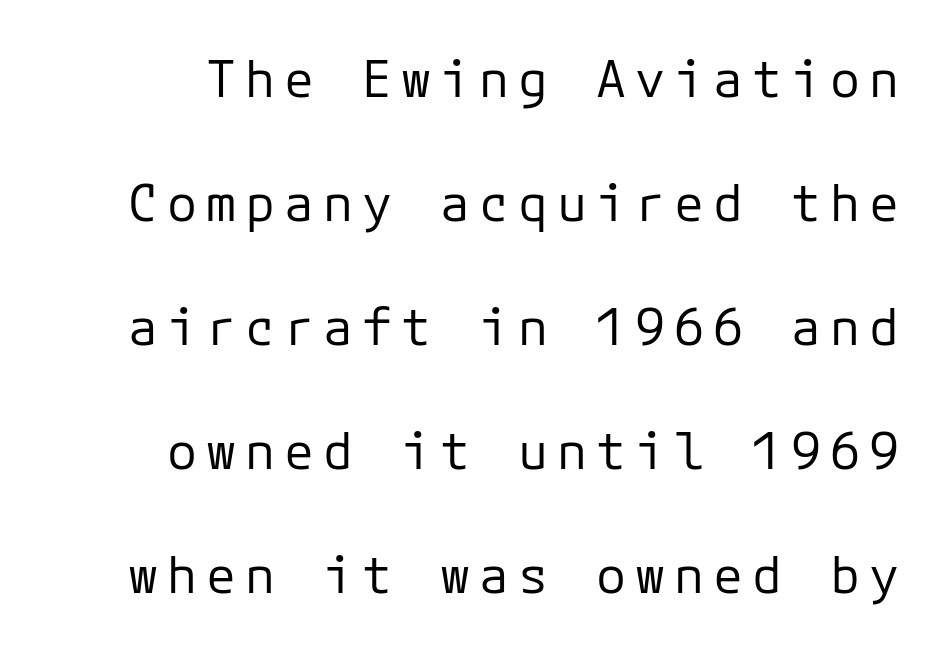
Just letters on the line, the space beneath them empty. Is the type heavy? It reads as light-to-regular instead. Regarding leading, the lines here are spaced well apart. Serifs: no, the terminals of the letterforms are clean. If you drew a line through each stem, it would be perfectly vertical.
